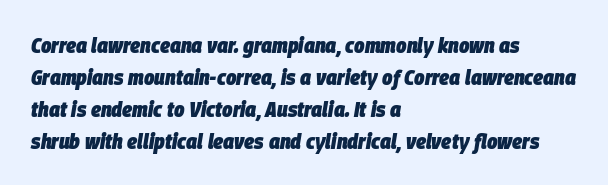
The image shows 22 px bold type, italic (leaning right); set left-aligned, normal line spacing (1.45x), normal letter spacing, not underlined.
